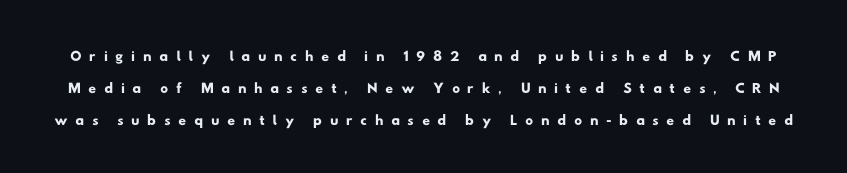
{"underline": "no", "line_spacing": "normal", "line_spacing_ratio": 1.45, "letter_spacing": "wide", "letter_spacing_em": 0.34, "glyph_px": 22}
